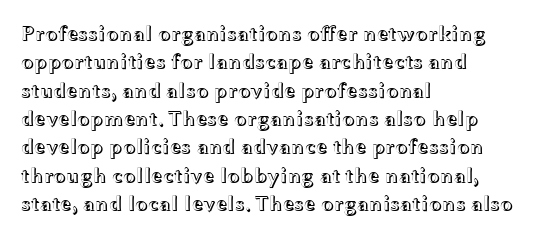
The image shows 21 px text type, upright; set left-aligned, normal line spacing (1.35x), normal letter spacing, not underlined.
